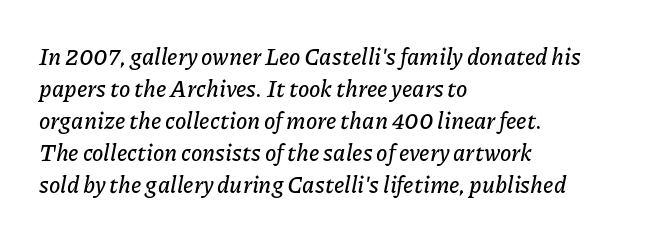
The image shows 23 px text type, italic (leaning right); set left-aligned, normal line spacing (1.39x), normal letter spacing, not underlined.
